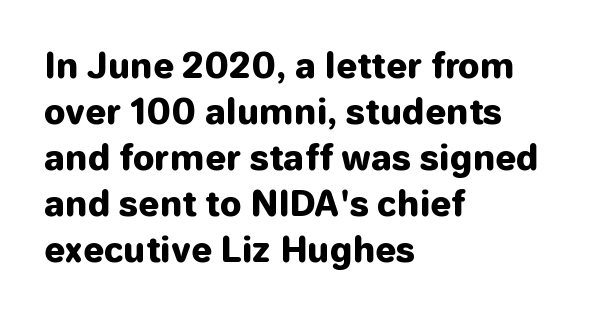
{"serif": "no", "italic": "no", "bold": "yes", "weight": "heavy", "width": "normal", "stroke_contrast": "low", "x_height": "medium", "monospaced": "no", "underline": "no", "align": "left", "line_spacing": "normal", "line_spacing_ratio": 1.35, "letter_spacing": "normal", "letter_spacing_em": 0.0, "glyph_px": 34}
